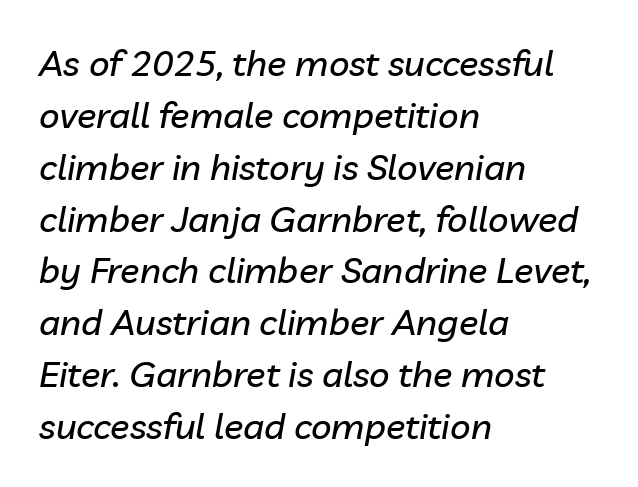
The letters are slanted; this is an italic face. All the whitespace from short lines collects on the right. Spacing between characters is what you'd get straight out of the box. Do the characters align in a grid? No, the font is proportional.
